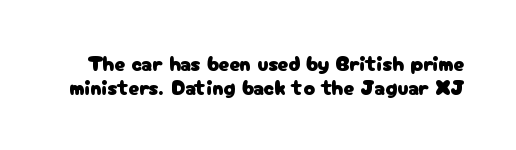
{"italic": "no", "underline": "no", "line_spacing": "tight", "line_spacing_ratio": 1.13, "letter_spacing": "normal", "letter_spacing_em": 0.0, "glyph_px": 21}
